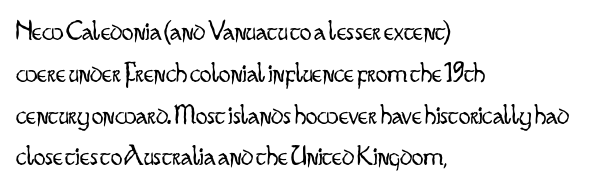
{"serif": "no", "italic": "no", "bold": "no", "weight": "light", "width": "condensed", "stroke_contrast": "low", "x_height": "small", "monospaced": "no", "underline": "no", "align": "left", "line_spacing": "normal", "line_spacing_ratio": 1.44, "letter_spacing": "normal", "letter_spacing_em": 0.0, "glyph_px": 29}
